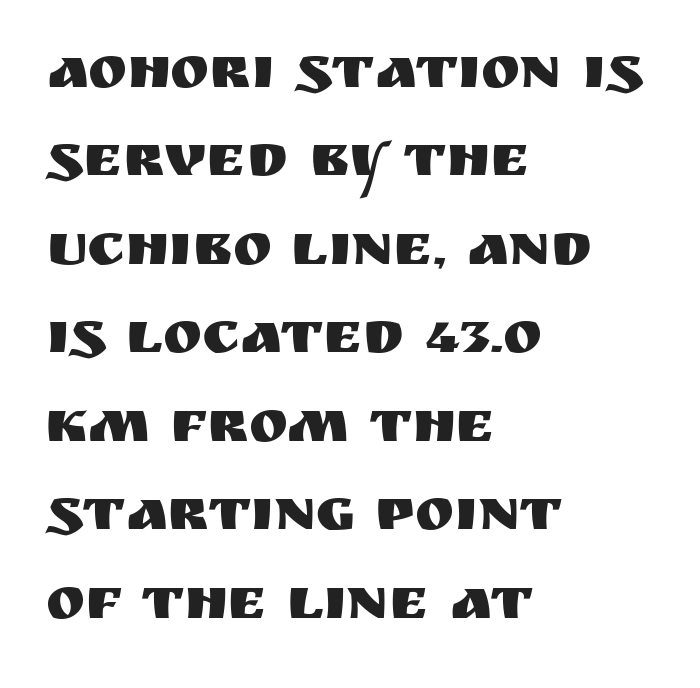
The image shows 59 px sans-serif type, upright; set left-aligned, normal line spacing (1.5x), normal letter spacing, not underlined; medium stroke contrast and a large x-height.
